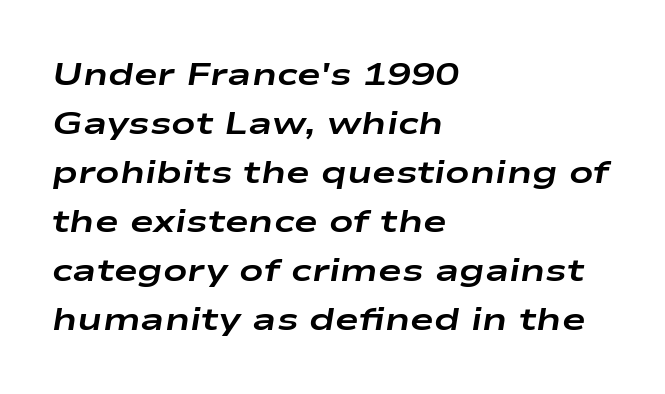
The image shows 32 px bold, wide type, italic (leaning right); set left-aligned, normal line spacing (1.53x), normal letter spacing, not underlined; low stroke contrast and a medium x-height.
